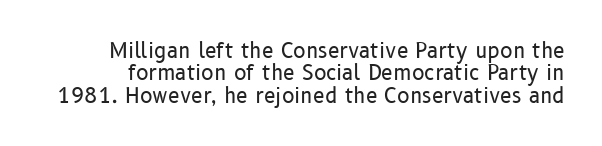
{"italic": "no", "bold": "no", "underline": "no", "line_spacing": "tight", "line_spacing_ratio": 1.06, "letter_spacing": "normal", "letter_spacing_em": 0.0, "glyph_px": 21}
